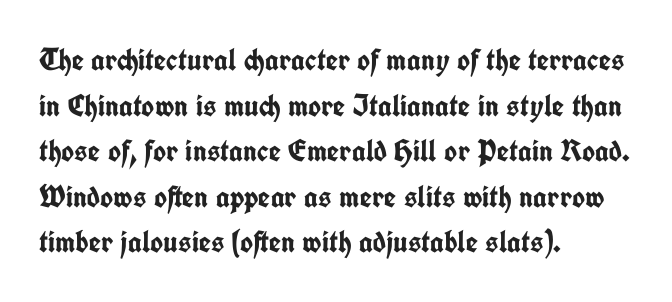
The image shows 31 px semibold, condensed sans-serif type, upright; set left-aligned, normal line spacing (1.47x), normal letter spacing, not underlined; low stroke contrast and a medium x-height.
